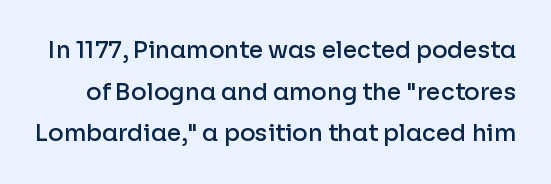
Q: Is the text bold? A: Semi-bold.
Q: Is the text italic (slanted)? A: No, it is upright.
Q: Is the text underlined? A: No.
Q: Is the spacing between letters normal or unusually wide? A: Normal.
